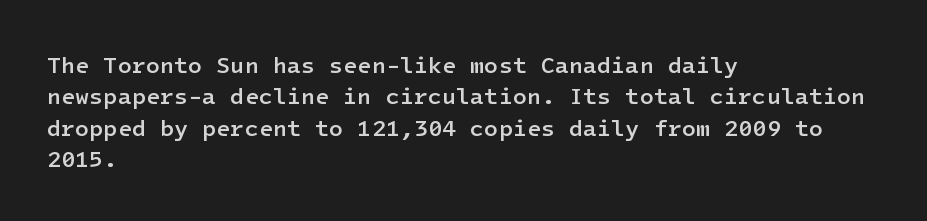
The image shows 23 px text type, upright; set left-aligned, normal line spacing (1.36x), normal letter spacing, not underlined.
